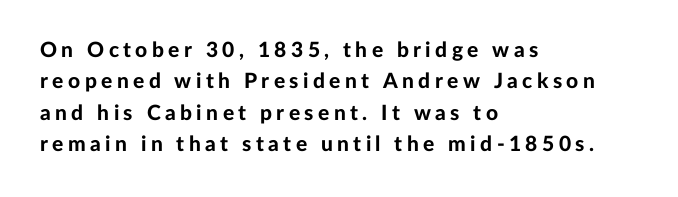
{"italic": "no", "bold": "yes", "underline": "no", "align": "left", "line_spacing": "normal", "line_spacing_ratio": 1.5, "letter_spacing": "wide", "letter_spacing_em": 0.21, "glyph_px": 21}
